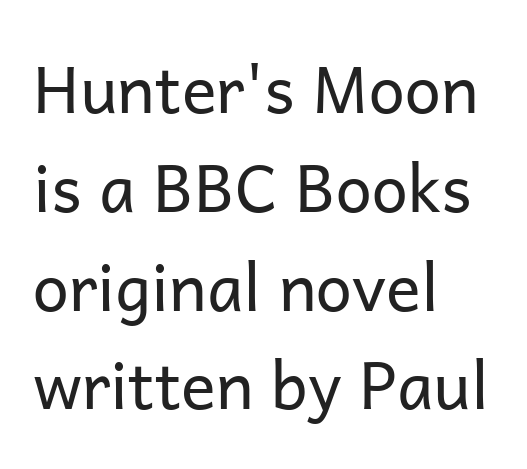
The image shows 65 px regular-weight sans-serif type, upright; set left-aligned, normal line spacing (1.52x), normal letter spacing, not underlined; low stroke contrast and a medium x-height.
